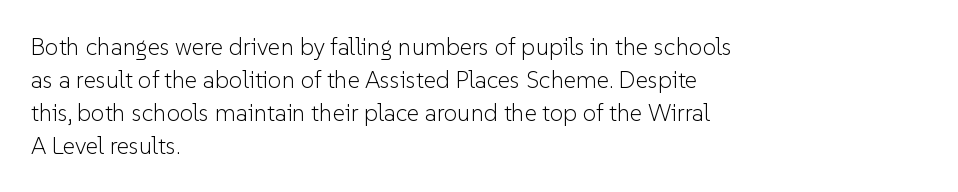
These lines stack with their left ends in a neat column. Letters rest on an invisible, unmarked baseline. The lines sit at an ordinary, default distance from one another. The type sits square on the baseline with zero lean. No letter is thick-stroked: the sample isn't bold. Default kerning and tracking; the words read as compact shapes.
